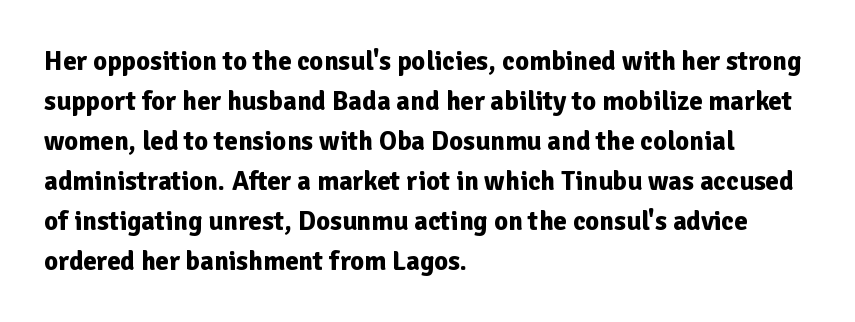
A student would call this left alignment; a typographer would say flush left, rag right. Lines of text with bare space underneath. Does the weight exceed regular? Yes, all the way to bold. Posture: vertical. The rows are spaced the way most documents space them. In terms of letterspacing, this is plain default setting.
